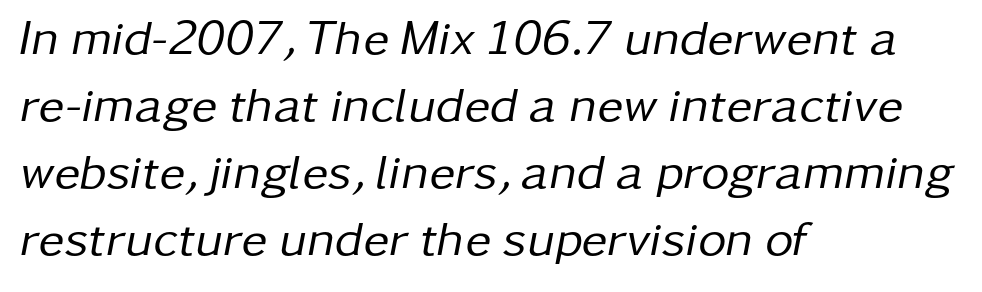
{"italic": "yes", "lean": "right", "slant_degrees": 11, "bold": "no", "weight": "regular", "width": "normal", "stroke_contrast": "low", "x_height": "medium", "monospaced": "no", "underline": "no", "align": "left", "line_spacing": "normal", "line_spacing_ratio": 1.37, "letter_spacing": "normal", "letter_spacing_em": 0.0, "glyph_px": 49}
